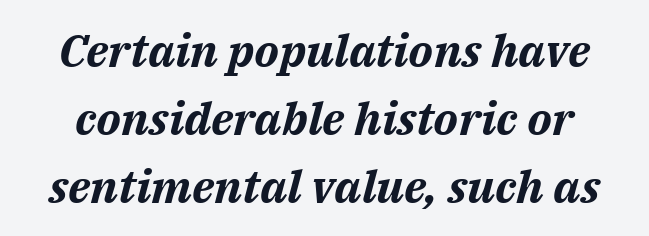
Q: Is the text bold? A: Yes.
Q: Is the text italic (slanted)? A: Yes, it leans right by about 14 degrees.
Q: Is the text underlined? A: No.
Q: Is the spacing between letters normal or unusually wide? A: Normal.
Q: Is the spacing between lines tight, normal or loose? A: Normal.
Q: Width (condensed, normal, or wide)? A: Normal.
Q: Stroke contrast? A: Medium.
Q: x-height? A: Medium.
Q: Monospaced? A: No.
